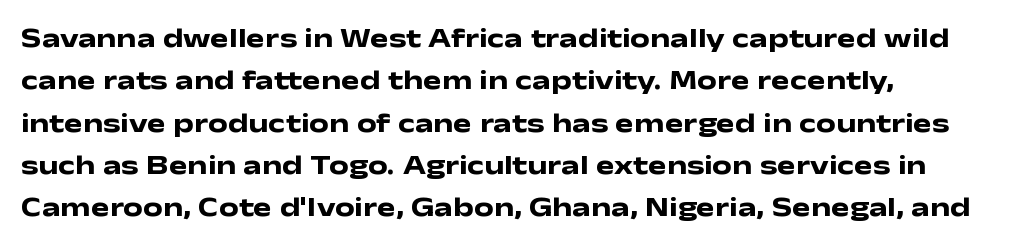
The image shows 28 px heavy, wide sans-serif type, upright; set left-aligned, normal line spacing (1.51x), normal letter spacing, not underlined; low stroke contrast and a medium x-height.
